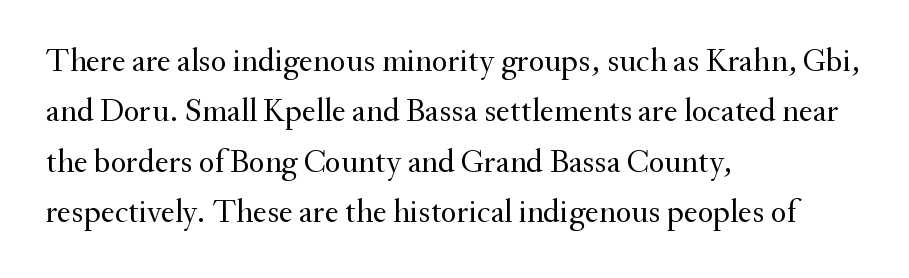
{"serif": "yes", "italic": "no", "bold": "no", "weight": "regular", "width": "normal", "stroke_contrast": "medium", "x_height": "small", "monospaced": "no", "underline": "no", "align": "left", "line_spacing": "normal", "line_spacing_ratio": 1.53, "letter_spacing": "normal", "letter_spacing_em": 0.0, "glyph_px": 33}
